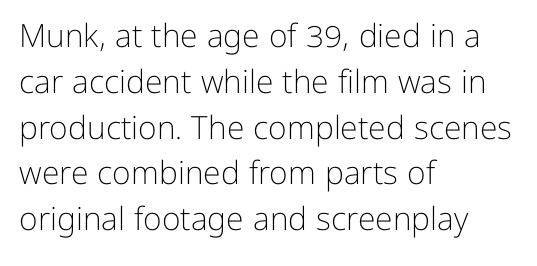
Q: Is the text bold? A: No.
Q: Is the text italic (slanted)? A: No, it is upright.
Q: Is the typeface a serif or a sans-serif typeface? A: Sans-serif.
Q: Is the text underlined? A: No.
Q: How is the paragraph aligned? A: Left-aligned.
Q: Is the spacing between letters normal or unusually wide? A: Normal.
Q: Is the spacing between lines tight, normal or loose? A: Normal.
Q: Width (condensed, normal, or wide)? A: Normal.
Q: Stroke contrast? A: Low.
Q: x-height? A: Medium.
Q: Monospaced? A: No.
